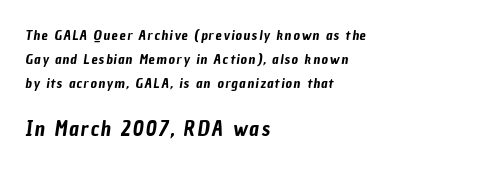
The glyphs are unaccompanied by any horizontal stroke below them. Reading down the block, your eye returns to a fixed left position each line. The block sitting lower on the canvas is the one with enlarged characters.
